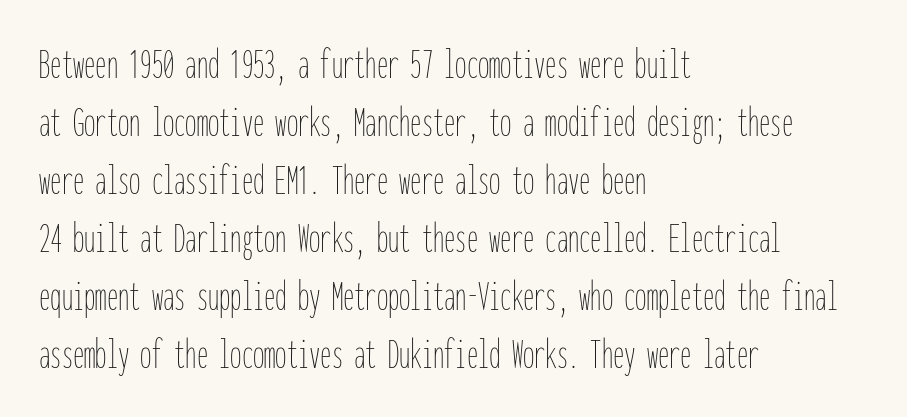
Q: Is the text bold? A: No.
Q: Is the text italic (slanted)? A: No, it is upright.
Q: Is the text underlined? A: No.
Q: How is the paragraph aligned? A: Left-aligned.
Q: Is the spacing between letters normal or unusually wide? A: Normal.
Q: Is the spacing between lines tight, normal or loose? A: Normal.
Q: Width (condensed, normal, or wide)? A: Condensed.
Q: Stroke contrast? A: Low.
Q: x-height? A: Medium.
Q: Monospaced? A: Yes.
